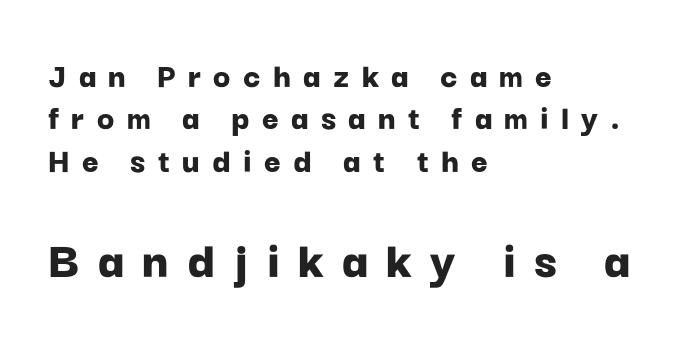
{"serif": "no", "italic": "no", "bold": "yes", "weight": "bold", "width": "normal", "stroke_contrast": "low", "x_height": "medium", "monospaced": "no", "underline": "no", "align": "left", "line_spacing_ratio": 1.18, "letter_spacing": "wide", "letter_spacing_em": 0.34, "larger_block": "second", "size_ratio": 1.5, "glyph_px": 54}
